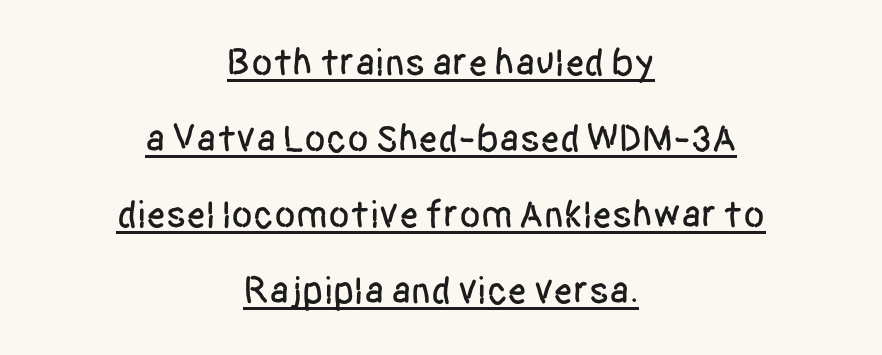
Q: Is the text italic (slanted)? A: No, it is upright.
Q: Is the typeface a serif or a sans-serif typeface? A: Sans-serif.
Q: Is the text underlined? A: Yes.
Q: How is the paragraph aligned? A: Centered.
Q: Is the spacing between letters normal or unusually wide? A: Normal.
Q: Is the spacing between lines tight, normal or loose? A: Loose.
Q: Width (condensed, normal, or wide)? A: Condensed.
Q: Stroke contrast? A: Low.
Q: x-height? A: Large.
Q: Monospaced? A: No.
